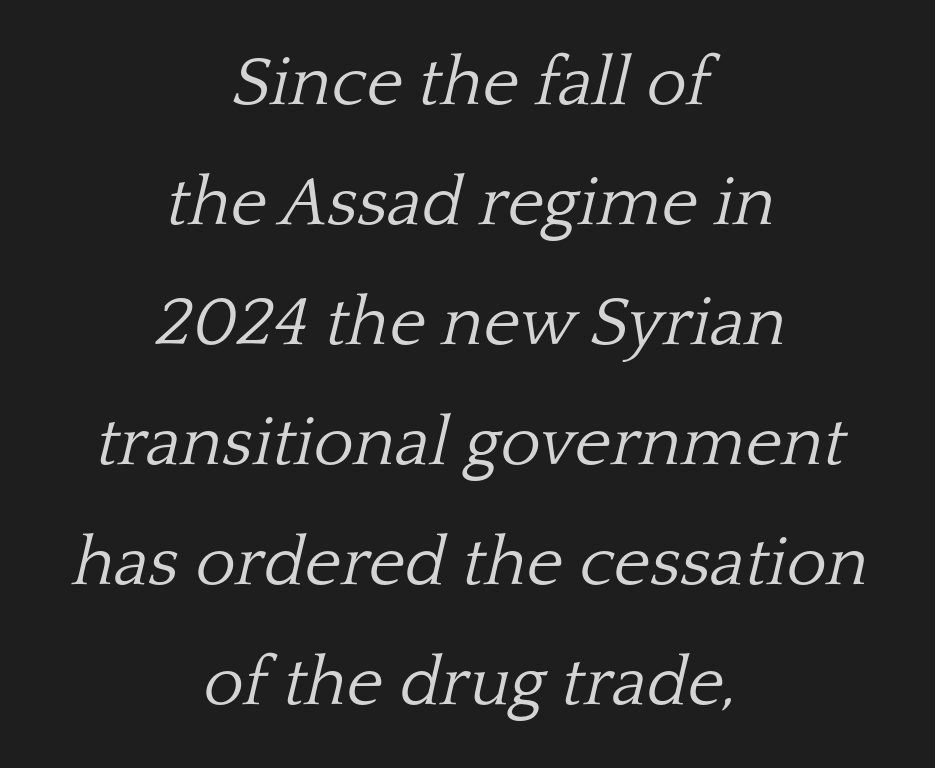
{"serif": "yes", "italic": "yes", "lean": "right", "slant_degrees": 13, "bold": "no", "weight": "light", "width": "normal", "stroke_contrast": "low", "x_height": "medium", "monospaced": "no", "underline": "no", "align": "center", "line_spacing_ratio": 1.74, "letter_spacing": "normal", "letter_spacing_em": 0.0, "glyph_px": 69}
